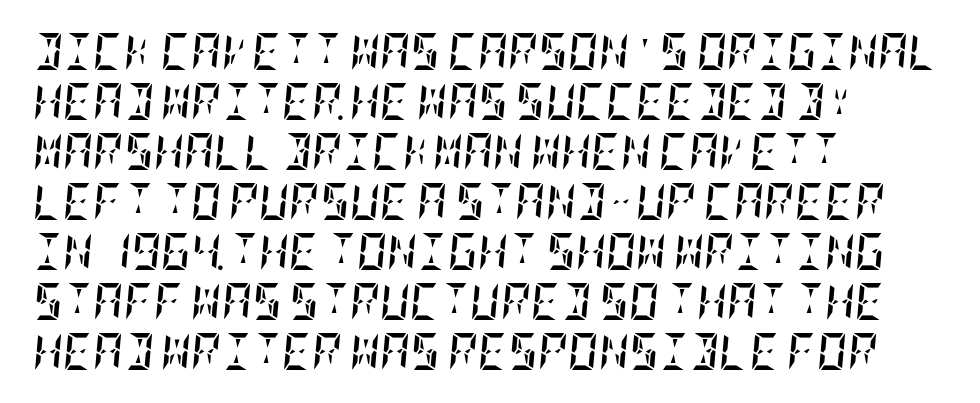
The image shows 37 px semibold, condensed type, italic (leaning right); set left-aligned, normal line spacing (1.35x), normal letter spacing, not underlined; low stroke contrast and a large x-height.
